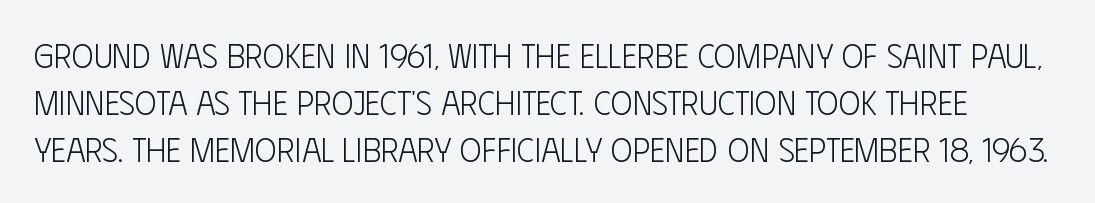
{"serif": "no", "italic": "no", "bold": "no", "weight": "light", "width": "condensed", "stroke_contrast": "low", "x_height": "large", "monospaced": "no", "underline": "no", "line_spacing": "normal", "line_spacing_ratio": 1.42, "letter_spacing": "normal", "letter_spacing_em": 0.0, "glyph_px": 33}
